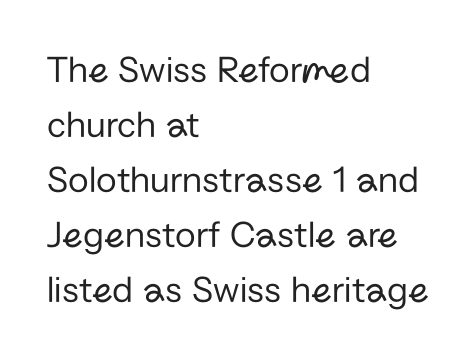
Q: Is the text bold? A: No.
Q: Is the text italic (slanted)? A: No, it is upright.
Q: Is the typeface a serif or a sans-serif typeface? A: Sans-serif.
Q: Is the text underlined? A: No.
Q: How is the paragraph aligned? A: Left-aligned.
Q: Is the spacing between letters normal or unusually wide? A: Normal.
Q: Is the spacing between lines tight, normal or loose? A: Normal.
Q: Width (condensed, normal, or wide)? A: Normal.
Q: Stroke contrast? A: Low.
Q: x-height? A: Medium.
Q: Monospaced? A: No.
